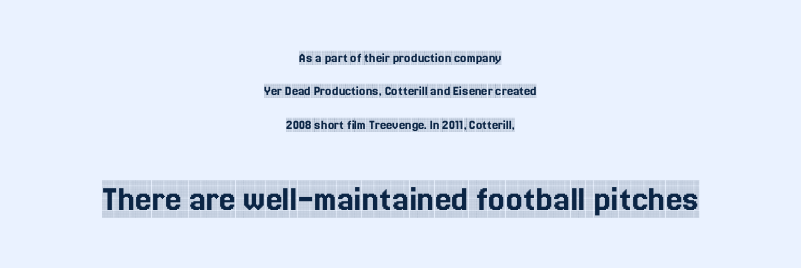
{"serif": "yes", "italic": "no", "width": "condensed", "x_height": "large", "monospaced": "no", "underline": "no", "align": "center", "line_spacing": "loose", "line_spacing_ratio": 2.38, "letter_spacing": "normal", "letter_spacing_em": 0.0, "larger_block": "second", "size_ratio": 2.64, "glyph_px": 37}
